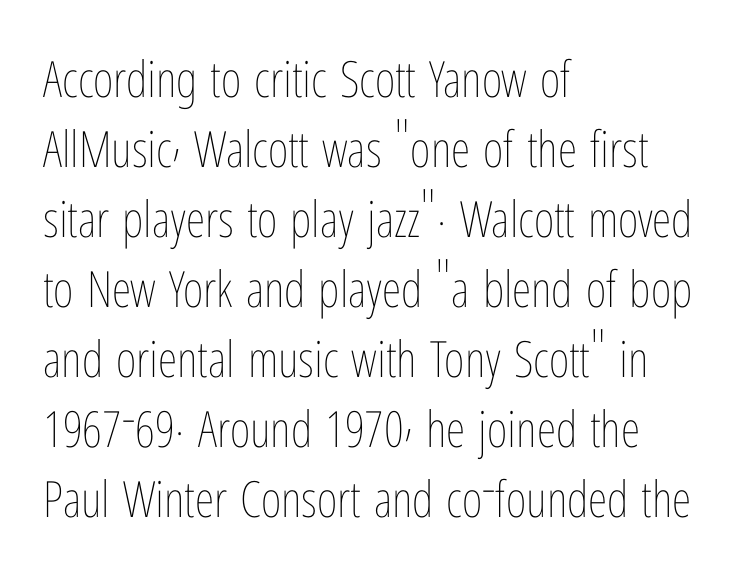
You could call the tracking neutral — neither tight nor loose. Compared with a centered layout, this one pins lines to the left instead. What's the leading like? Ordinary, nothing unusual. The lettering stays uniformly vertical, giving the passage a roman look.
